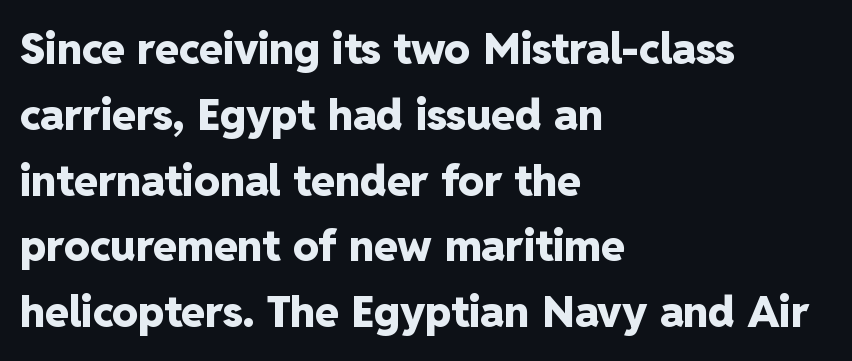
{"serif": "no", "italic": "no", "bold": "yes", "weight": "heavy", "width": "normal", "stroke_contrast": "low", "x_height": "medium", "monospaced": "no", "underline": "no", "align": "left", "line_spacing": "normal", "line_spacing_ratio": 1.53, "letter_spacing": "normal", "letter_spacing_em": 0.0, "glyph_px": 43}
